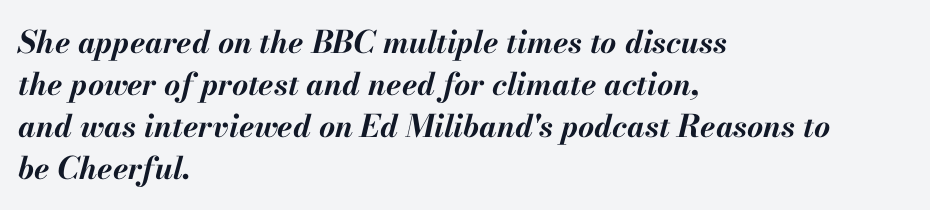
Q: Is the text bold? A: Yes.
Q: Is the text italic (slanted)? A: Yes, it leans right by about 13 degrees.
Q: Is the text underlined? A: No.
Q: How is the paragraph aligned? A: Left-aligned.
Q: Is the spacing between letters normal or unusually wide? A: Normal.
Q: Is the spacing between lines tight, normal or loose? A: Normal.
Q: Width (condensed, normal, or wide)? A: Normal.
Q: Stroke contrast? A: Medium.
Q: x-height? A: Small.
Q: Monospaced? A: No.
